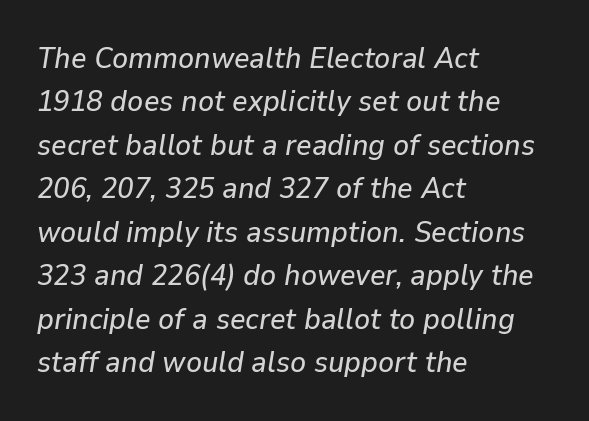
Layout note: lines flush left. A typesetter would call this proportional, since set widths differ per character. Rows of type keep a routine distance in the vertical direction. Unmarked baselines from the first word to the last. These lines keep a tight, regular rhythm from letter to letter.
